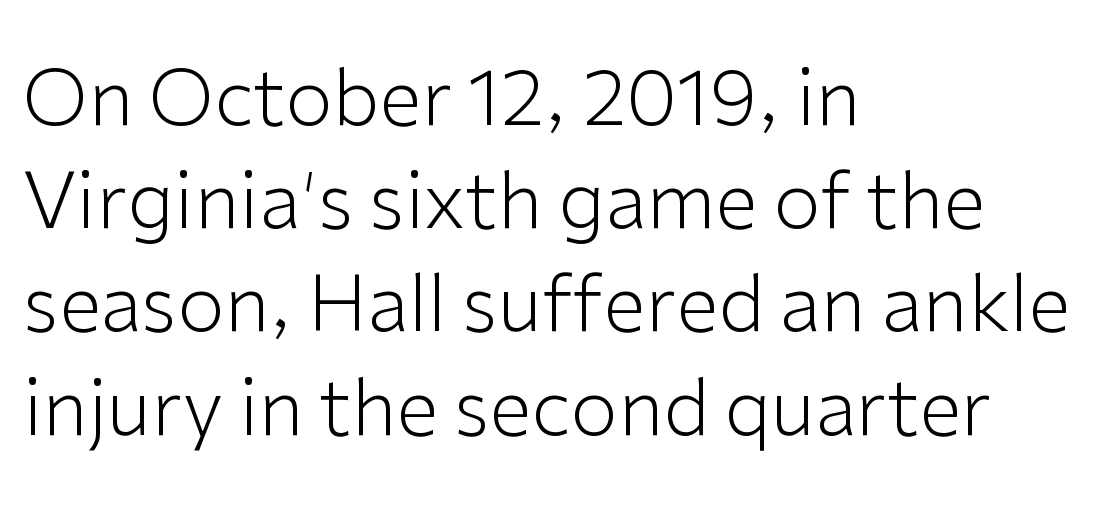
Reading down the column, the eye jumps a familiar distance to each next line. Nope, not italic — everything's standing straight. In terms of letterspacing, this is plain default setting. The face used here is a sans, in the tradition of grotesques and geometrics. Honestly, there is no underline to notice here at all.
